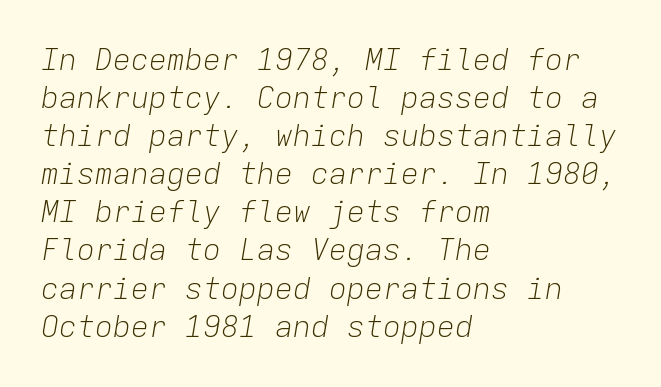
Stroke mass is kept to a normal reading level or below. Here the designer chose a console-style face with uniform glyph widths. Each new line begins a customary step beneath the previous one. Characters follow at the spacing the type designer built in. A classic flush-left, rag-right setting is used for this passage.
